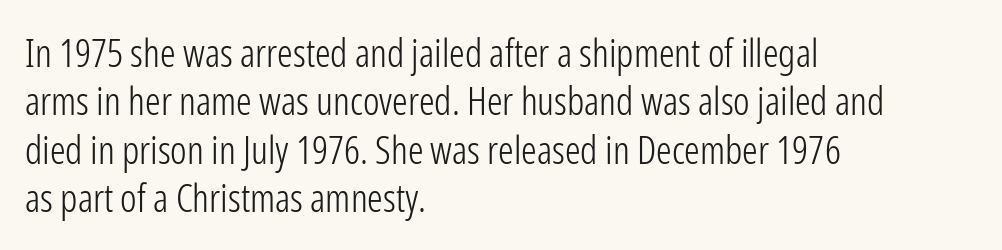
{"serif": "no", "italic": "no", "bold": "no", "weight": "light", "width": "condensed", "stroke_contrast": "low", "x_height": "medium", "monospaced": "no", "underline": "no", "align": "left", "line_spacing_ratio": 1.24, "letter_spacing": "normal", "letter_spacing_em": 0.0, "glyph_px": 39}
